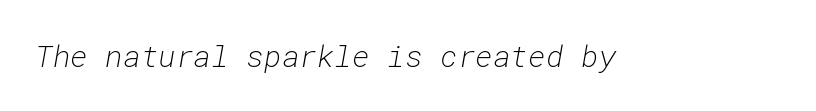
{"italic": "yes", "lean": "right", "slant_degrees": 10, "bold": "no", "weight": "light", "width": "normal", "stroke_contrast": "low", "x_height": "medium", "monospaced": "yes", "underline": "no", "letter_spacing": "normal", "letter_spacing_em": 0.0, "glyph_px": 30}
